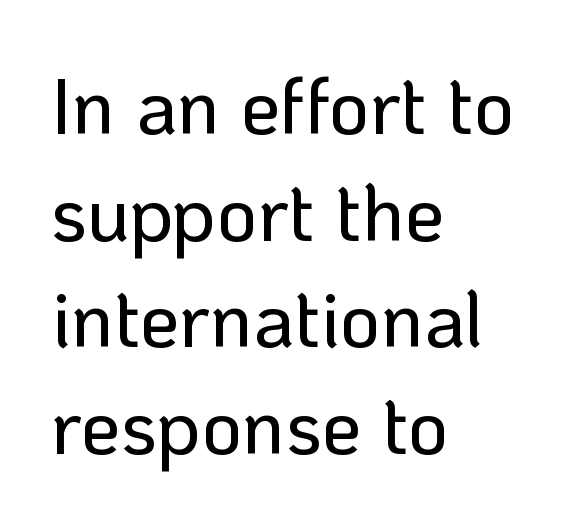
Q: Is the text italic (slanted)? A: No, it is upright.
Q: Is the typeface a serif or a sans-serif typeface? A: Sans-serif.
Q: Is the text underlined? A: No.
Q: How is the paragraph aligned? A: Left-aligned.
Q: Is the spacing between letters normal or unusually wide? A: Normal.
Q: Is the spacing between lines tight, normal or loose? A: Normal.
Q: Width (condensed, normal, or wide)? A: Normal.
Q: Stroke contrast? A: Low.
Q: x-height? A: Medium.
Q: Monospaced? A: No.
